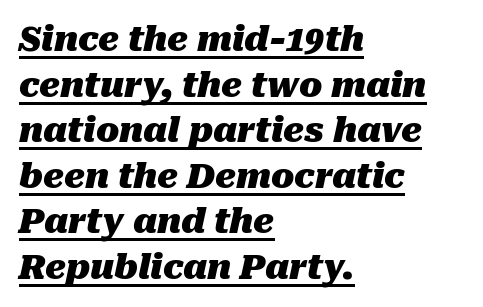
The image shows 34 px heavy type, italic (leaning right); set left-aligned, normal line spacing (1.34x), normal letter spacing, underlined; medium stroke contrast and a medium x-height.
